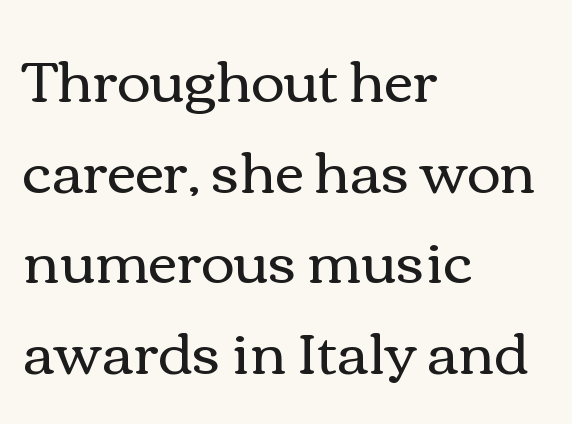
Q: Is the text bold? A: No.
Q: Is the text italic (slanted)? A: No, it is upright.
Q: Is the text underlined? A: No.
Q: How is the paragraph aligned? A: Left-aligned.
Q: Is the spacing between letters normal or unusually wide? A: Normal.
Q: Is the spacing between lines tight, normal or loose? A: Normal.
Q: Width (condensed, normal, or wide)? A: Wide.
Q: x-height? A: Medium.
Q: Monospaced? A: No.
